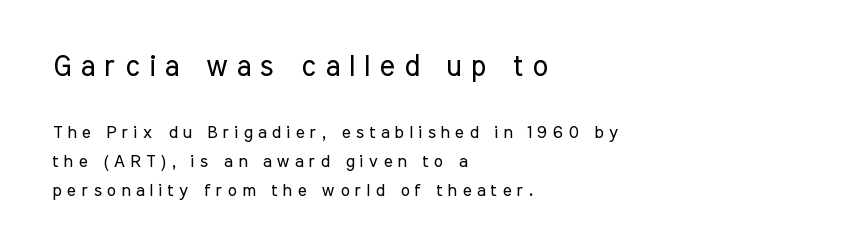
{"serif": "no", "italic": "no", "bold": "no", "weight": "regular", "width": "condensed", "stroke_contrast": "low", "x_height": "medium", "monospaced": "no", "underline": "no", "align": "left", "line_spacing": "normal", "line_spacing_ratio": 1.69, "letter_spacing": "wide", "letter_spacing_em": 0.32, "larger_block": "first", "size_ratio": 1.71, "glyph_px": 29}
